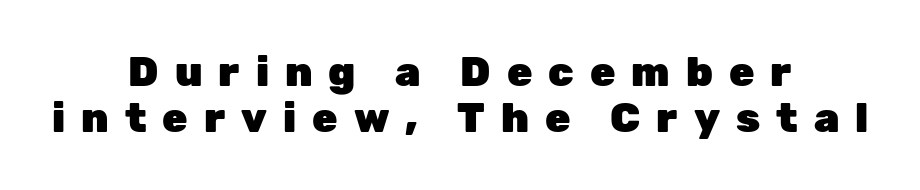
{"serif": "no", "italic": "no", "bold": "yes", "weight": "heavy", "width": "normal", "stroke_contrast": "low", "x_height": "medium", "monospaced": "no", "underline": "no", "align": "center", "line_spacing": "tight", "line_spacing_ratio": 1.12, "letter_spacing": "wide", "letter_spacing_em": 0.39, "glyph_px": 41}
